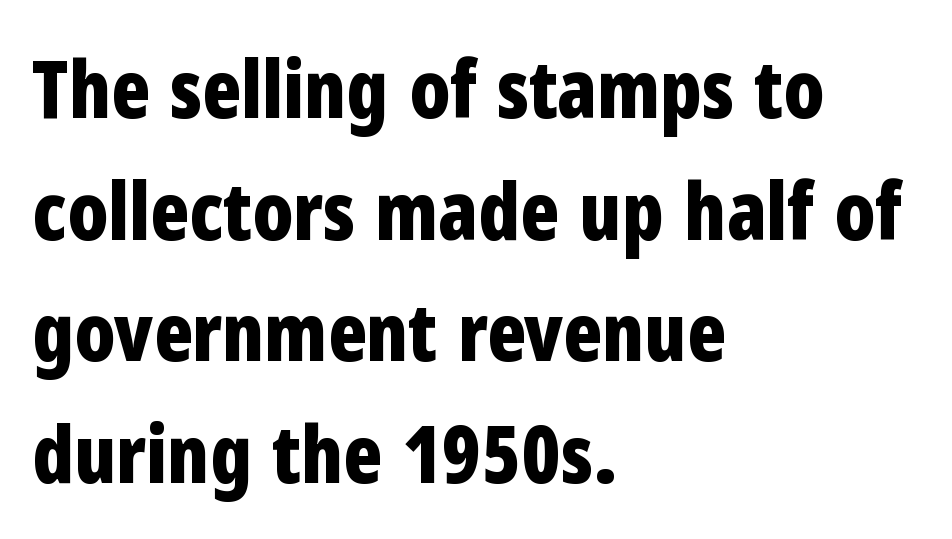
A bare baseline throughout the passage. Set as a true bold cut, around the 700 mark. The lettering holds an erect, upright posture throughout. Stroke terminals: plain, sans-serif. This sample has the flowing, uneven cadence of proportional lettering. Observe the ordinary spacing: letters are neighbours, not strangers.
